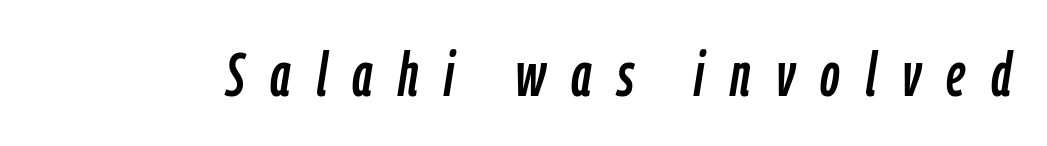
Q: Is the text italic (slanted)? A: Yes, it leans right by about 9 degrees.
Q: Is the text underlined? A: No.
Q: Is the spacing between letters normal or unusually wide? A: Unusually wide.
Q: Width (condensed, normal, or wide)? A: Condensed.
Q: Stroke contrast? A: Low.
Q: x-height? A: Medium.
Q: Monospaced? A: No.
